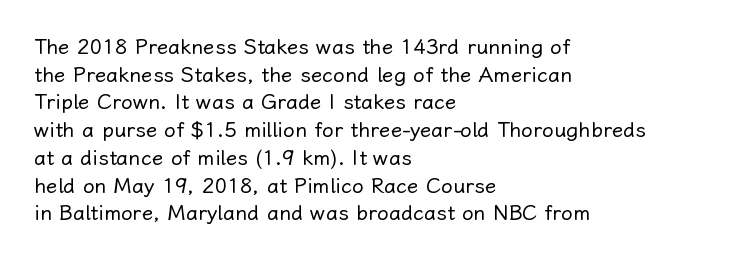
Q: Is the text bold? A: No.
Q: Is the text italic (slanted)? A: No, it is upright.
Q: Is the text underlined? A: No.
Q: How is the paragraph aligned? A: Left-aligned.
Q: Is the spacing between letters normal or unusually wide? A: Normal.
Q: Is the spacing between lines tight, normal or loose? A: Normal.
